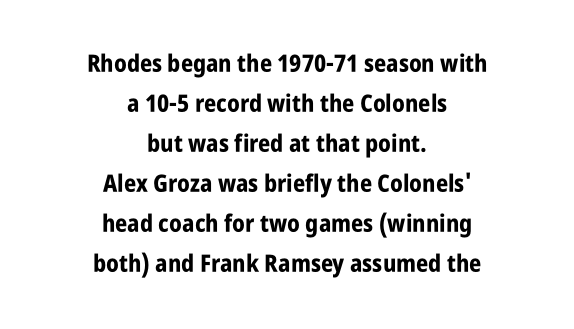
The image shows 24 px bold type, upright; set centered, normal line spacing (1.67x), normal letter spacing, not underlined.
